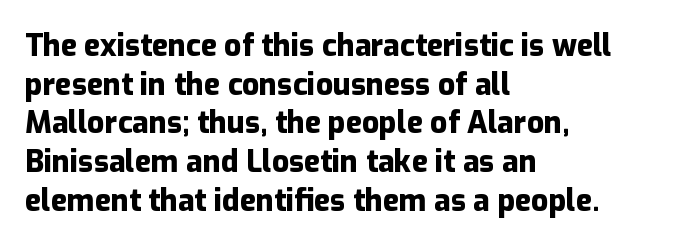
Stroke terminals: plain, sans-serif. The sample has been set heavy, in full bold. Posture: vertical. The rows are spaced the way most documents space them.
